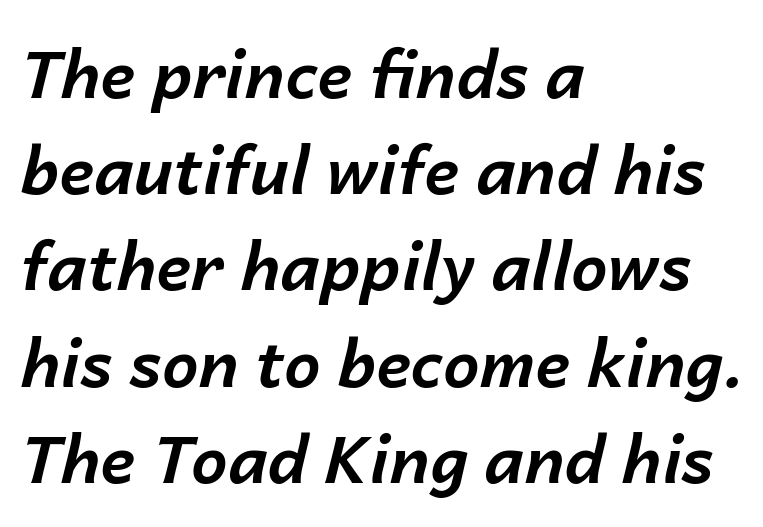
{"italic": "yes", "lean": "right", "slant_degrees": 14, "bold": "yes", "weight": "bold", "width": "normal", "stroke_contrast": "low", "x_height": "medium", "monospaced": "no", "underline": "no", "align": "left", "line_spacing": "normal", "line_spacing_ratio": 1.48, "letter_spacing": "normal", "letter_spacing_em": 0.0, "glyph_px": 65}
